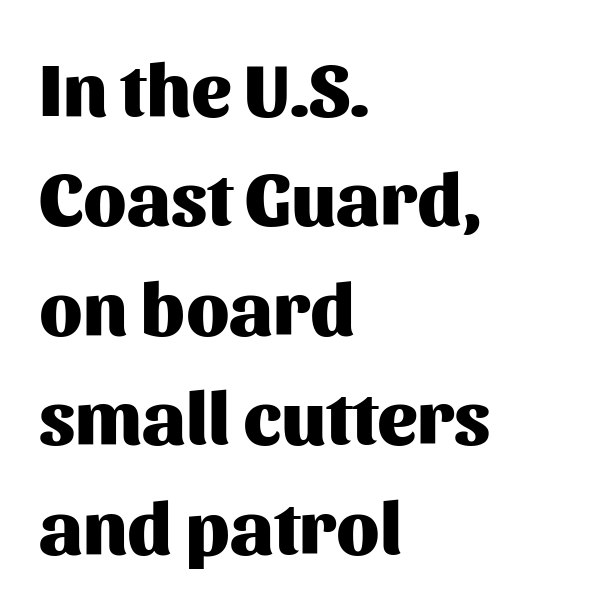
The image shows 75 px heavy sans-serif type, upright; set left-aligned, normal line spacing (1.46x), normal letter spacing, not underlined; medium stroke contrast and a medium x-height.
